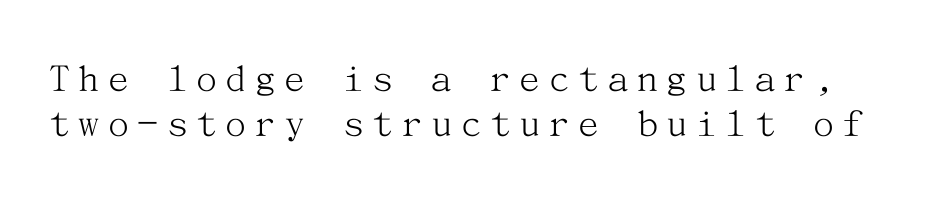
The image shows 42 px light serif type, upright; set tight line spacing (1.08x), unusually wide letter spacing (+0.2 em), not underlined; medium stroke contrast and a medium x-height.
